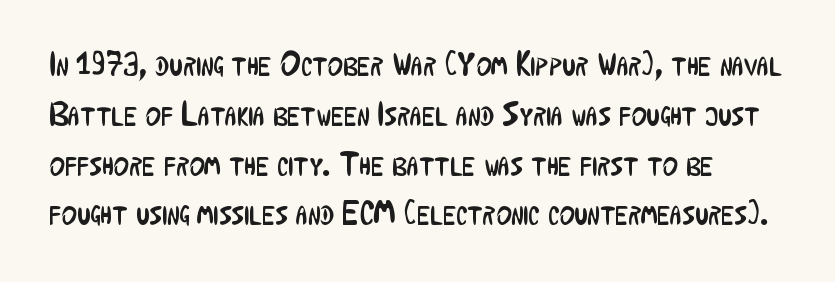
Q: Is the text bold? A: No.
Q: Is the text italic (slanted)? A: No, it is upright.
Q: Is the typeface a serif or a sans-serif typeface? A: Sans-serif.
Q: Is the text underlined? A: No.
Q: Is the spacing between letters normal or unusually wide? A: Normal.
Q: Is the spacing between lines tight, normal or loose? A: Normal.
Q: Width (condensed, normal, or wide)? A: Condensed.
Q: Stroke contrast? A: Low.
Q: x-height? A: Medium.
Q: Monospaced? A: No.
